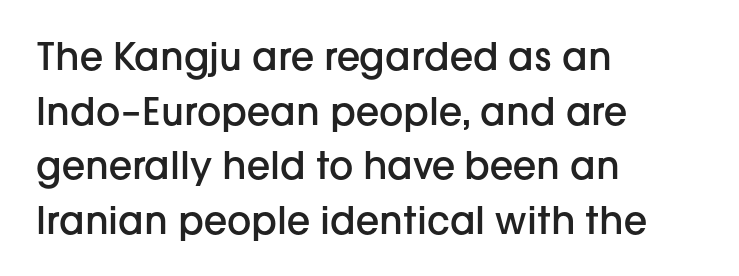
Nobody touched the tracking dial on this one. As a designer I'd log this as weight 600, semibold. Alignment: flush left. Style check: upright. Does the type have serifs? No, each stem ends abruptly.
